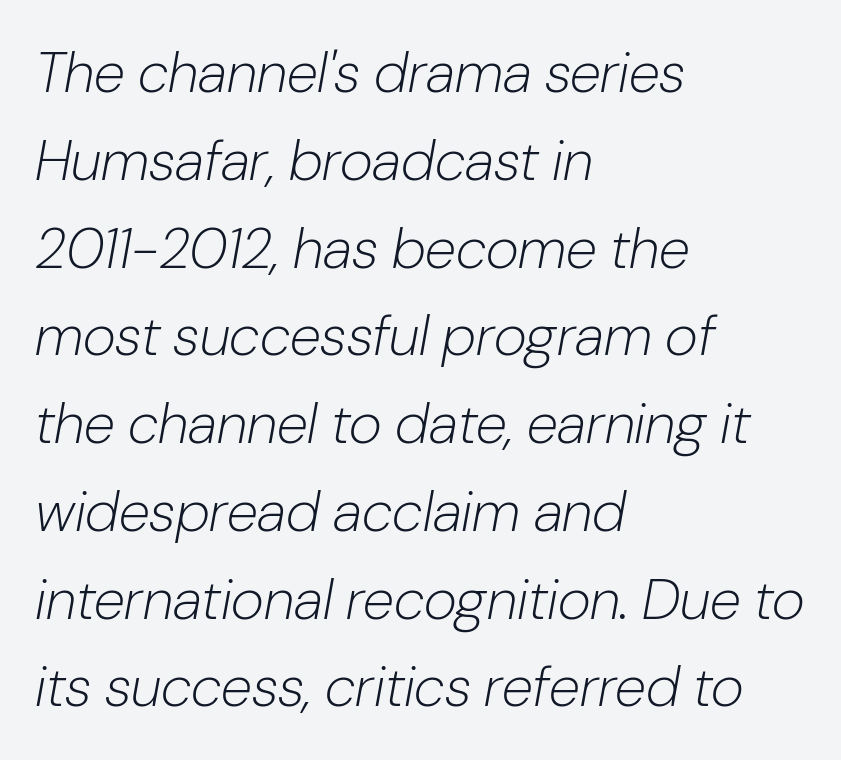
{"italic": "yes", "lean": "right", "slant_degrees": 10, "bold": "no", "weight": "light", "width": "normal", "stroke_contrast": "low", "x_height": "medium", "monospaced": "no", "underline": "no", "align": "left", "line_spacing": "normal", "line_spacing_ratio": 1.54, "letter_spacing": "normal", "letter_spacing_em": 0.0, "glyph_px": 57}
